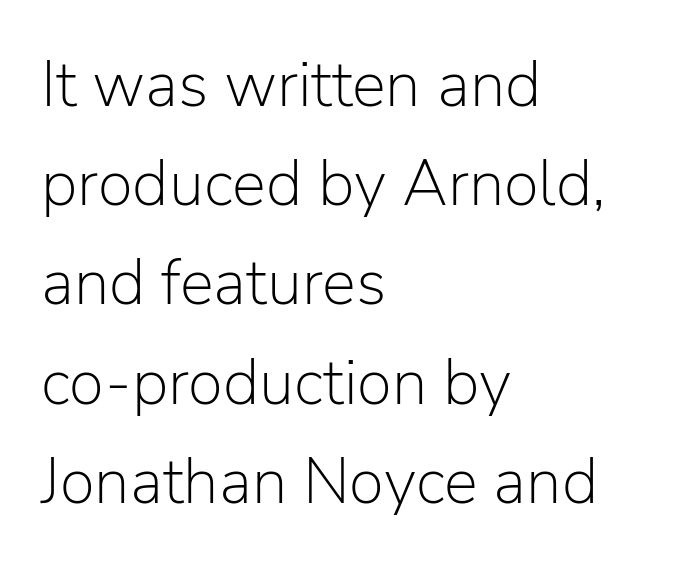
Q: Is the text bold? A: No.
Q: Is the text italic (slanted)? A: No, it is upright.
Q: Is the typeface a serif or a sans-serif typeface? A: Sans-serif.
Q: Is the text underlined? A: No.
Q: How is the paragraph aligned? A: Left-aligned.
Q: Is the spacing between letters normal or unusually wide? A: Normal.
Q: Is the spacing between lines tight, normal or loose? A: Normal.
Q: Width (condensed, normal, or wide)? A: Normal.
Q: Stroke contrast? A: Low.
Q: x-height? A: Medium.
Q: Monospaced? A: No.
